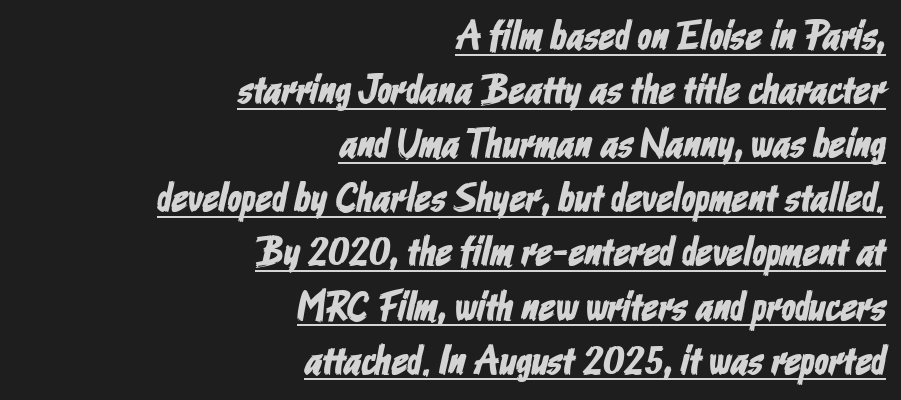
Q: Is the typeface a serif or a sans-serif typeface? A: Sans-serif.
Q: Is the text underlined? A: Yes.
Q: How is the paragraph aligned? A: Right-aligned.
Q: Is the spacing between letters normal or unusually wide? A: Normal.
Q: Is the spacing between lines tight, normal or loose? A: Normal.
Q: Width (condensed, normal, or wide)? A: Condensed.
Q: Stroke contrast? A: Low.
Q: x-height? A: Medium.
Q: Monospaced? A: No.
